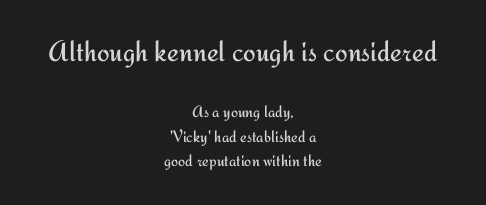
Q: Is the text bold? A: No.
Q: Is the text italic (slanted)? A: No, it is upright.
Q: Is the typeface a serif or a sans-serif typeface? A: Sans-serif.
Q: Is the text underlined? A: No.
Q: How is the paragraph aligned? A: Centered.
Q: Is the spacing between letters normal or unusually wide? A: Normal.
Q: Is the spacing between lines tight, normal or loose? A: Normal.
Q: Which block of text is set in a larger size, the first (top) or the second (bottom)? A: The first (top) one.
Q: Width (condensed, normal, or wide)? A: Normal.
Q: Stroke contrast? A: Medium.
Q: x-height? A: Small.
Q: Monospaced? A: No.
